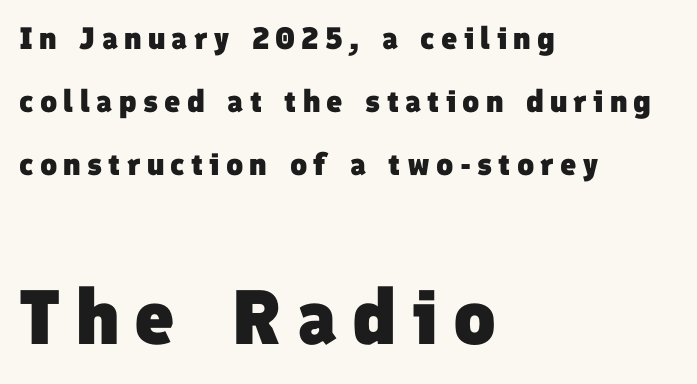
{"serif": "no", "bold": "yes", "weight": "heavy", "width": "normal", "stroke_contrast": "low", "x_height": "medium", "monospaced": "no", "underline": "no", "align": "left", "line_spacing": "loose", "line_spacing_ratio": 2.04, "letter_spacing": "wide", "letter_spacing_em": 0.2, "larger_block": "second", "size_ratio": 2.48, "glyph_px": 77}
